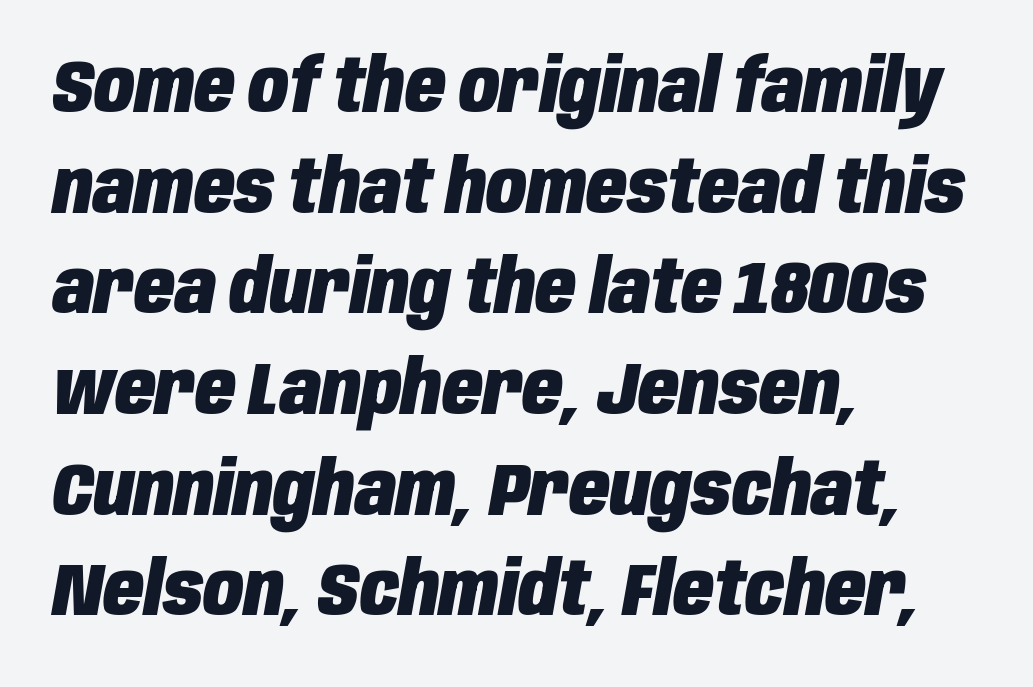
Q: Is the text bold? A: Yes.
Q: Is the text italic (slanted)? A: Yes, it leans right by about 10 degrees.
Q: Is the text underlined? A: No.
Q: How is the paragraph aligned? A: Left-aligned.
Q: Is the spacing between letters normal or unusually wide? A: Normal.
Q: Is the spacing between lines tight, normal or loose? A: Normal.
Q: Width (condensed, normal, or wide)? A: Condensed.
Q: Stroke contrast? A: Low.
Q: x-height? A: Large.
Q: Monospaced? A: No.
